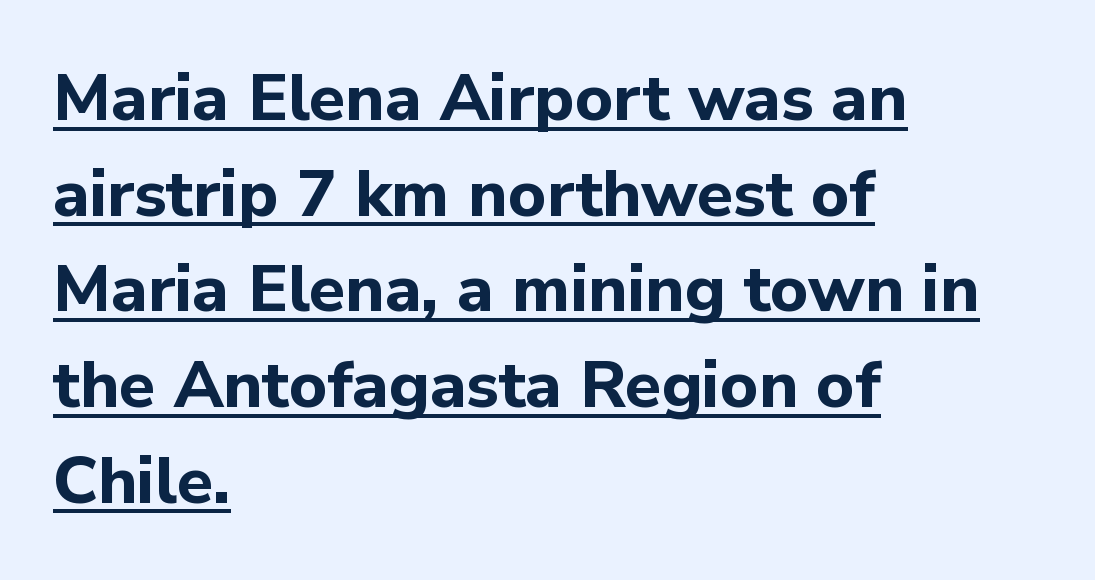
Q: Is the text bold? A: Yes.
Q: Is the text italic (slanted)? A: No, it is upright.
Q: Is the typeface a serif or a sans-serif typeface? A: Sans-serif.
Q: Is the text underlined? A: Yes.
Q: How is the paragraph aligned? A: Left-aligned.
Q: Is the spacing between letters normal or unusually wide? A: Normal.
Q: Is the spacing between lines tight, normal or loose? A: Normal.
Q: Width (condensed, normal, or wide)? A: Normal.
Q: Stroke contrast? A: Low.
Q: x-height? A: Medium.
Q: Monospaced? A: No.
